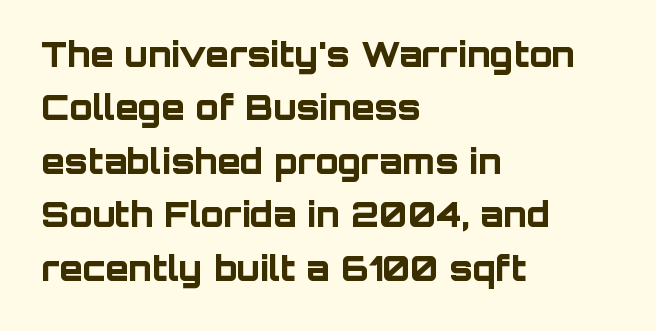
Q: Is the text bold? A: Yes.
Q: Is the text italic (slanted)? A: No, it is upright.
Q: Is the typeface a serif or a sans-serif typeface? A: Sans-serif.
Q: Is the text underlined? A: No.
Q: How is the paragraph aligned? A: Left-aligned.
Q: Is the spacing between letters normal or unusually wide? A: Normal.
Q: Is the spacing between lines tight, normal or loose? A: Normal.
Q: Width (condensed, normal, or wide)? A: Normal.
Q: Stroke contrast? A: Low.
Q: x-height? A: Large.
Q: Monospaced? A: No.
